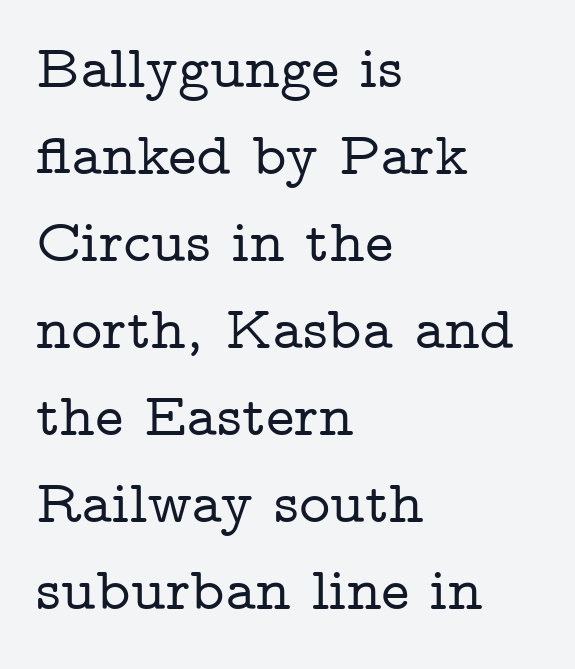
The setting favours the left margin, as ordinary paragraphs usually do. A typesetter would call this proportional, since set widths differ per character. Typographically, this falls in the serif category. This block has exactly the height ordinary leading produces.
